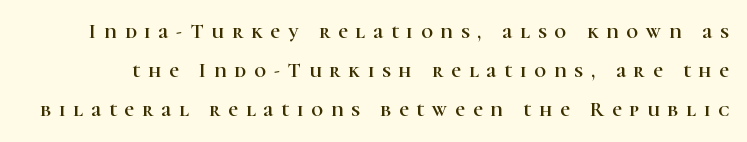
Q: Is the text italic (slanted)? A: No, it is upright.
Q: Is the text underlined? A: No.
Q: Is the spacing between letters normal or unusually wide? A: Unusually wide.
